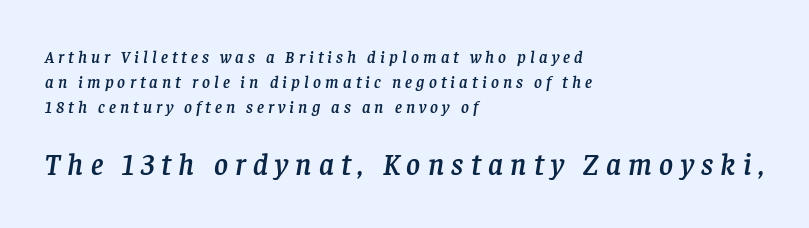
{"serif": "yes", "italic": "yes", "lean": "right", "slant_degrees": 8, "width": "normal", "stroke_contrast": "low", "x_height": "large", "monospaced": "no", "underline": "no", "align": "left", "line_spacing": "normal", "line_spacing_ratio": 1.46, "letter_spacing": "wide", "letter_spacing_em": 0.24, "larger_block": "second", "size_ratio": 1.76, "glyph_px": 30}
